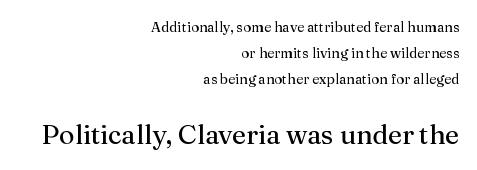
Q: Is the text bold? A: No.
Q: Is the text italic (slanted)? A: No, it is upright.
Q: Is the text underlined? A: No.
Q: How is the paragraph aligned? A: Right-aligned.
Q: Is the spacing between letters normal or unusually wide? A: Normal.
Q: Which block of text is set in a larger size, the first (top) or the second (bottom)? A: The second (bottom) one.
